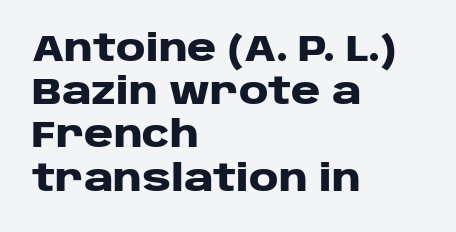
Q: Is the text bold? A: Yes.
Q: Is the text italic (slanted)? A: No, it is upright.
Q: Is the typeface a serif or a sans-serif typeface? A: Sans-serif.
Q: Is the text underlined? A: No.
Q: How is the paragraph aligned? A: Left-aligned.
Q: Is the spacing between letters normal or unusually wide? A: Normal.
Q: Width (condensed, normal, or wide)? A: Wide.
Q: Stroke contrast? A: Low.
Q: x-height? A: Large.
Q: Monospaced? A: No.
